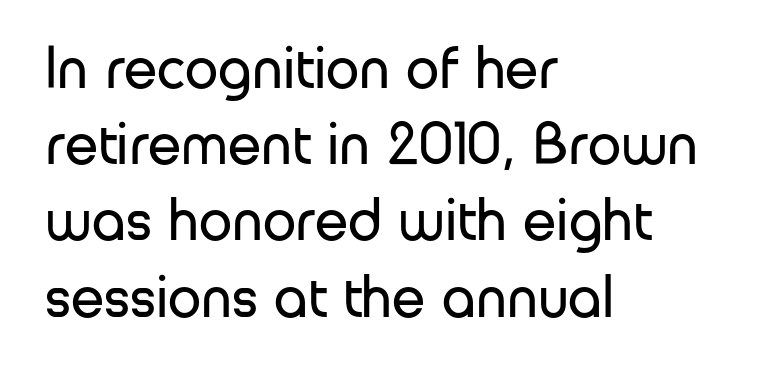
The typesetting does not lean heavy: it is not bold. The type family on display is of the sans-serif kind. The rendering keeps characters at their native spacing. Teacher's note: observe the even left margin — that is flush-left alignment.
